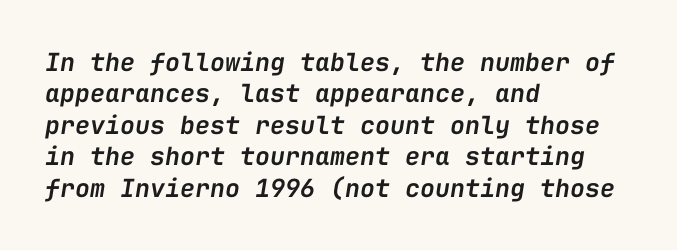
Q: Is the text bold? A: Semi-bold.
Q: Is the text italic (slanted)? A: Yes, it leans right by about 9 degrees.
Q: Is the text underlined? A: No.
Q: How is the paragraph aligned? A: Left-aligned.
Q: Is the spacing between letters normal or unusually wide? A: Normal.
Q: Is the spacing between lines tight, normal or loose? A: Normal.
